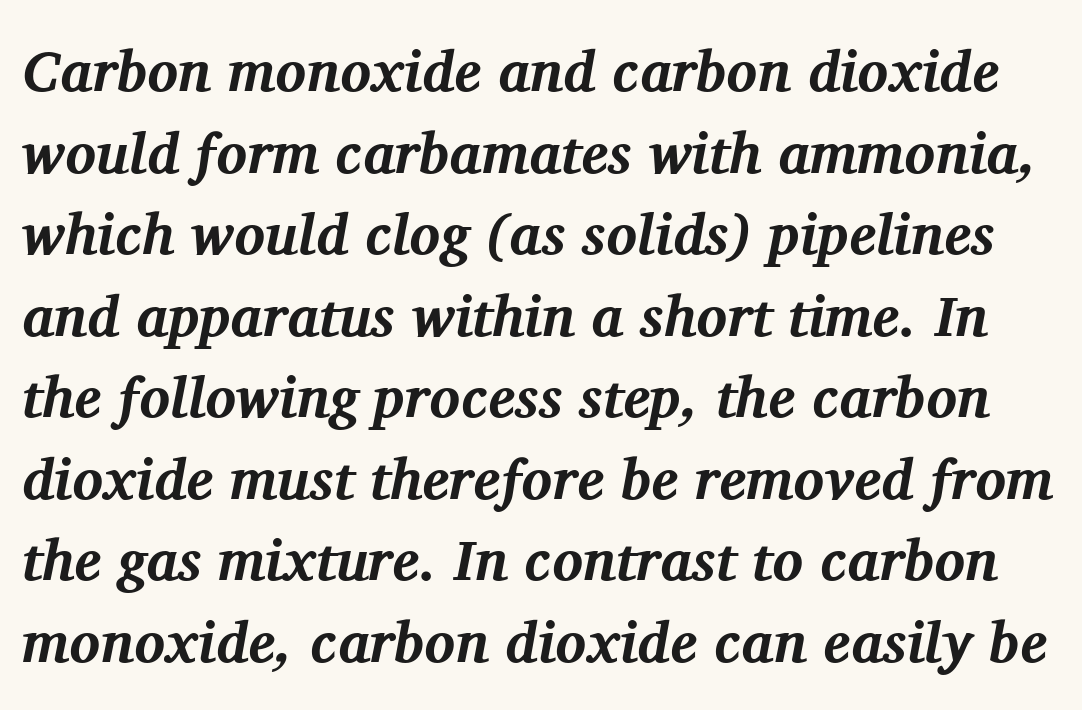
Examine the stroke ends and you'll spot serifs. The rendering applies a slant to the glyphs. Compared with typical paragraphs, the rows here are spaced about the same. Here the glyphs are tracked normally, forming tight word shapes.
